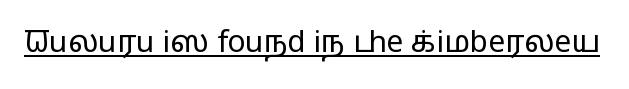
{"serif": "no", "italic": "no", "bold": "no", "weight": "light", "width": "wide", "stroke_contrast": "low", "x_height": "medium", "monospaced": "no", "underline": "yes", "letter_spacing": "normal", "letter_spacing_em": 0.0, "glyph_px": 30}
